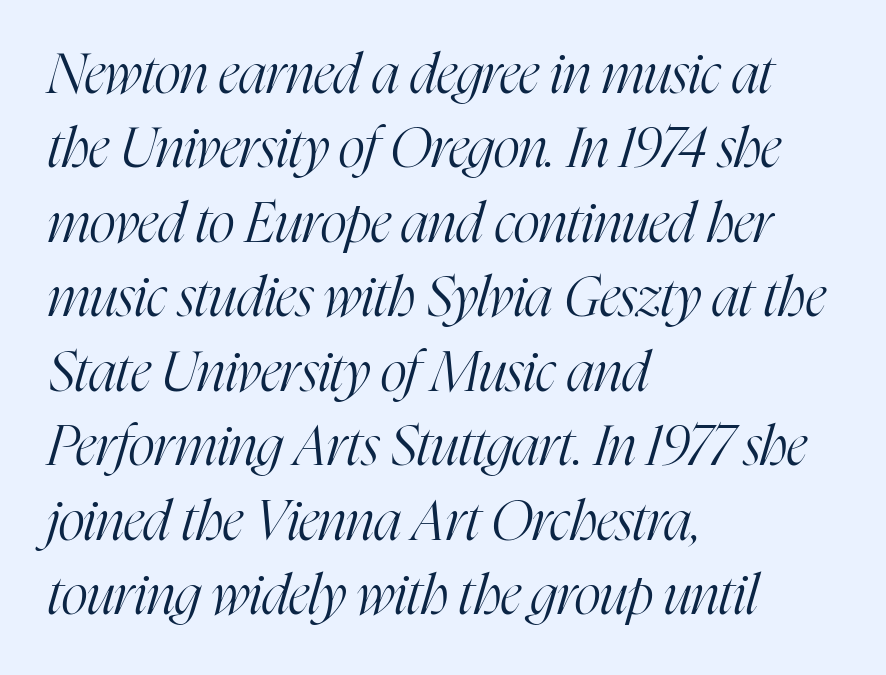
{"serif": "yes", "italic": "yes", "lean": "right", "slant_degrees": 16, "bold": "no", "weight": "light", "width": "condensed", "stroke_contrast": "high", "x_height": "medium", "monospaced": "no", "underline": "no", "align": "left", "line_spacing": "normal", "line_spacing_ratio": 1.33, "letter_spacing": "normal", "letter_spacing_em": 0.0, "glyph_px": 56}
